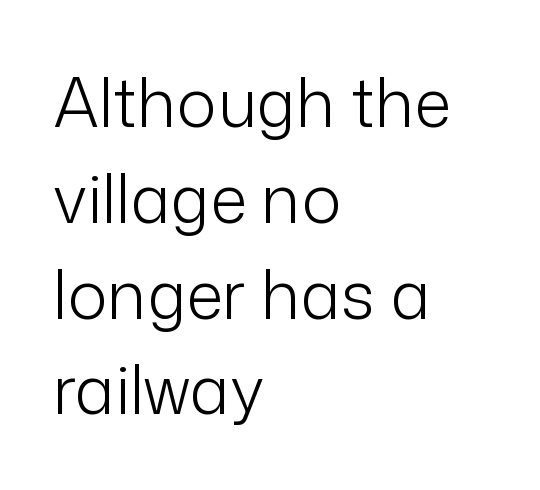
The rendering uses natural spacing where letterforms have individual widths. The space beneath each line is pristine and unruled. Designer's note — italics off, roman on. What kind of face is this? One without serifs — a sans. What's the leading like? Ordinary, nothing unusual. The strokes are not fattened; the text isn't bold.
